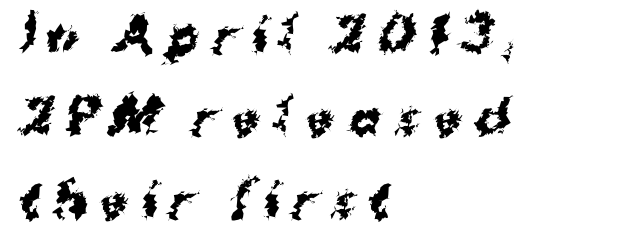
The image shows 46 px bold sans-serif type; set left-aligned, line spacing 1.79x, unusually wide letter spacing (+0.29 em), not underlined; medium stroke contrast and a medium x-height.
